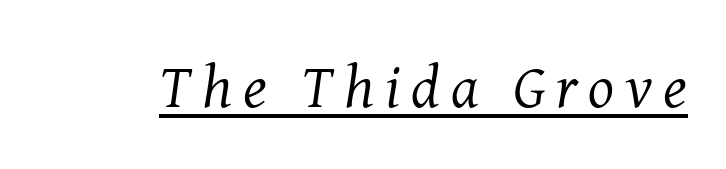
Ink coverage per letter is moderate at most. The whole block is typeset with a tilt. A rule runs beneath these lines of type. The letters advance in unequal steps, a hallmark of proportional type.
